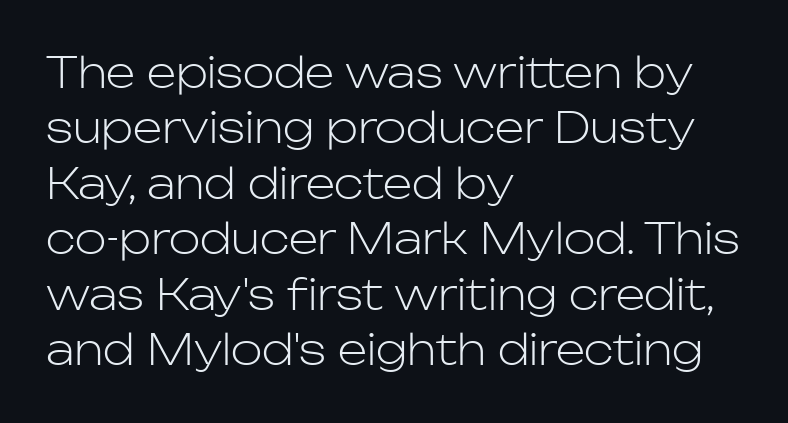
{"serif": "no", "italic": "no", "bold": "no", "weight": "light", "width": "normal", "stroke_contrast": "low", "x_height": "medium", "monospaced": "no", "underline": "no", "align": "left", "line_spacing": "normal", "line_spacing_ratio": 1.32, "letter_spacing": "normal", "letter_spacing_em": 0.0, "glyph_px": 42}
